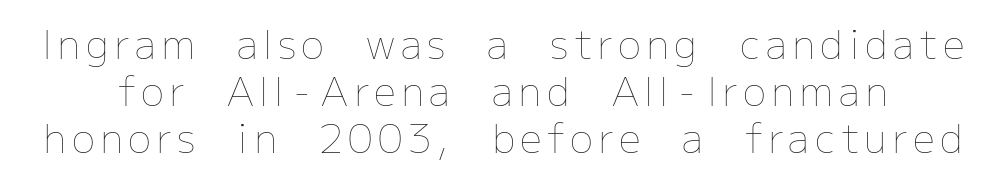
The image shows 39 px thin type, upright; set line spacing 1.21x, not underlined; low stroke contrast and a medium x-height.
